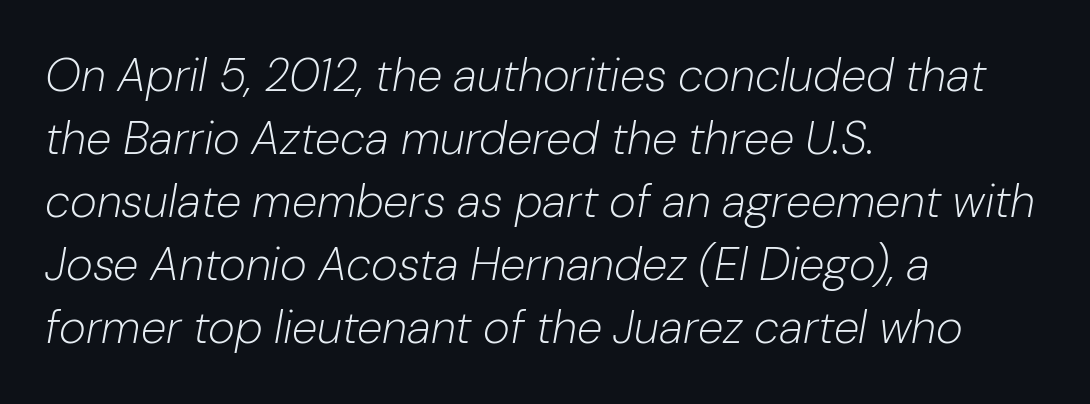
Q: Is the text bold? A: No.
Q: Is the text italic (slanted)? A: Yes, it leans right by about 10 degrees.
Q: Is the text underlined? A: No.
Q: How is the paragraph aligned? A: Left-aligned.
Q: Is the spacing between letters normal or unusually wide? A: Normal.
Q: Is the spacing between lines tight, normal or loose? A: Normal.
Q: Width (condensed, normal, or wide)? A: Normal.
Q: Stroke contrast? A: Low.
Q: x-height? A: Medium.
Q: Monospaced? A: No.
